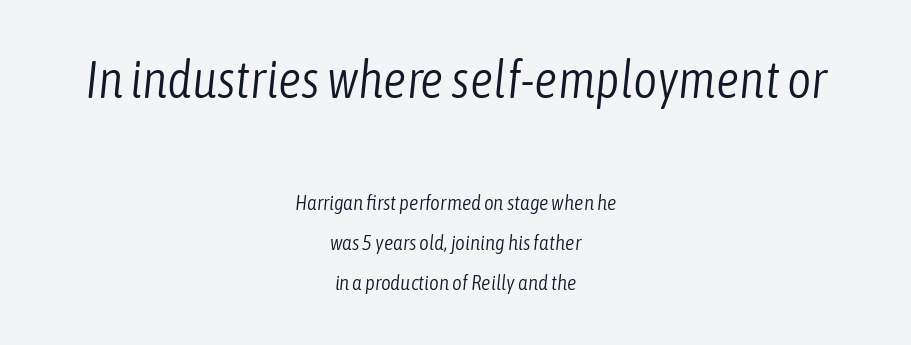
Type size steps down from the first block to the second. Default kerning and tracking; the words read as compact shapes. Lines of text with bare space underneath. If you drew a line through each stem, it would be angled. The font is comparable to plain body text, perhaps lighter. Varying glyph widths throughout — classic text-font behaviour.
